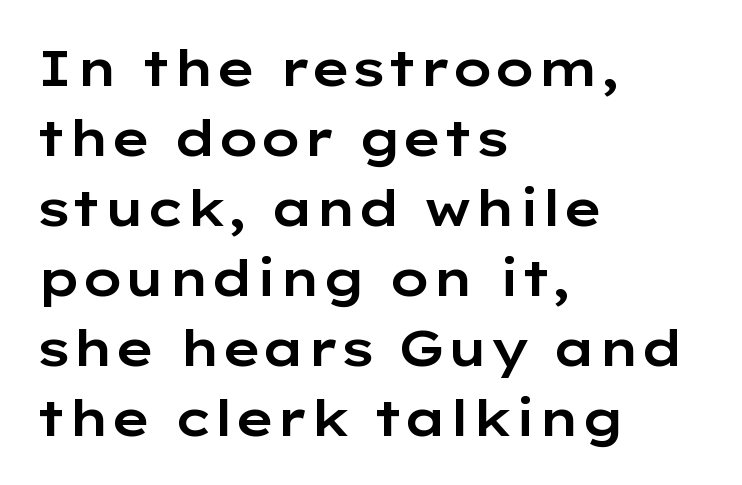
Q: Is the text italic (slanted)? A: No, it is upright.
Q: Is the typeface a serif or a sans-serif typeface? A: Sans-serif.
Q: Is the text underlined? A: No.
Q: How is the paragraph aligned? A: Left-aligned.
Q: Is the spacing between letters normal or unusually wide? A: Normal.
Q: Is the spacing between lines tight, normal or loose? A: Normal.
Q: Width (condensed, normal, or wide)? A: Wide.
Q: Stroke contrast? A: Low.
Q: x-height? A: Medium.
Q: Monospaced? A: No.
